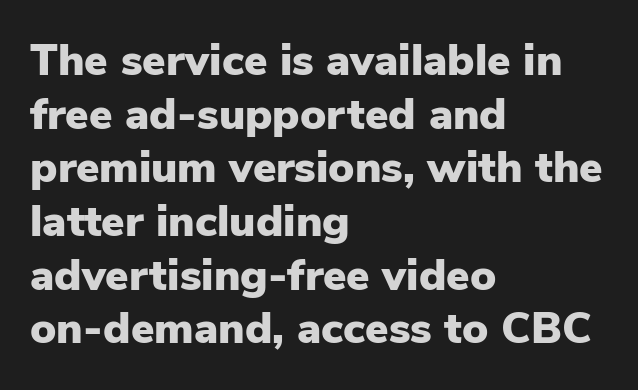
{"serif": "no", "italic": "no", "bold": "yes", "weight": "heavy", "width": "normal", "stroke_contrast": "low", "x_height": "medium", "monospaced": "no", "underline": "no", "align": "left", "line_spacing_ratio": 1.22, "letter_spacing": "normal", "letter_spacing_em": 0.0, "glyph_px": 44}
